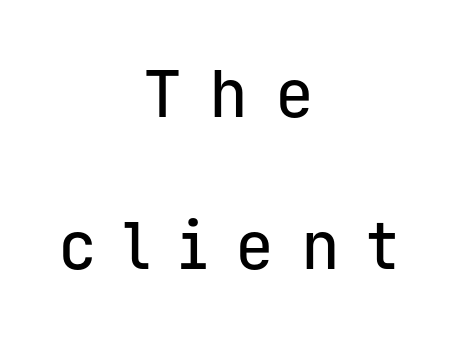
A centered setting, common on invitations and titles, is used for this passage. The typography opts for an upright posture over an oblique one. The type family on display is of the sans-serif kind. A clean baseline with only descenders dipping below it. The rendering uses typewriter-style spacing with identical character cells.
